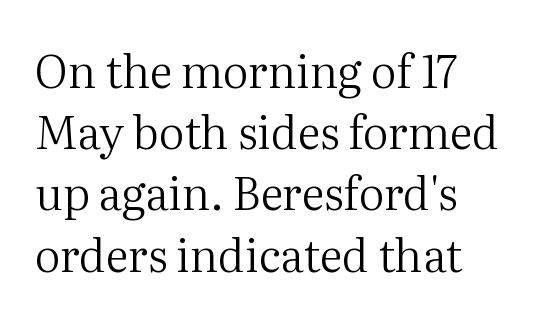
The image shows 45 px regular-weight serif type, upright; set left-aligned, normal line spacing (1.36x), normal letter spacing, not underlined; medium stroke contrast and a medium x-height.
